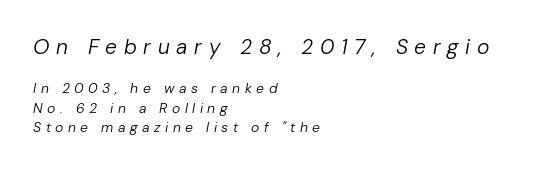
The image shows 21 px text type, italic (leaning right); set left-aligned, normal line spacing (1.4x), unusually wide letter spacing (+0.32 em), not underlined; the first (top) block is 1.5x larger.
